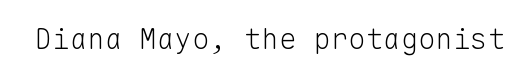
The image shows 29 px light sans-serif type, upright, monospaced; set normal letter spacing, not underlined; low stroke contrast and a medium x-height.
